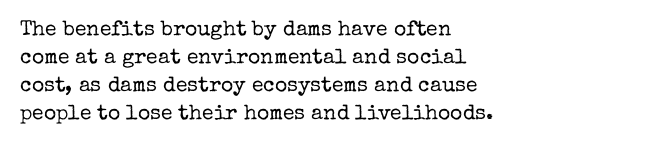
The image shows 21 px text type, upright; set left-aligned, normal line spacing (1.33x), normal letter spacing, not underlined.
